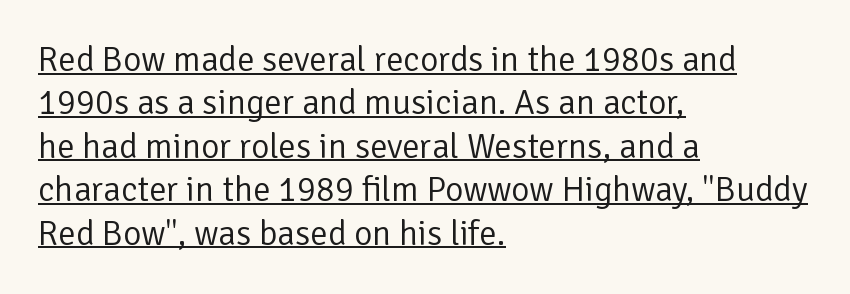
{"serif": "no", "italic": "no", "bold": "no", "weight": "regular", "width": "normal", "stroke_contrast": "low", "x_height": "medium", "monospaced": "no", "underline": "yes", "align": "left", "line_spacing_ratio": 1.24, "letter_spacing": "normal", "letter_spacing_em": 0.0, "glyph_px": 35}
